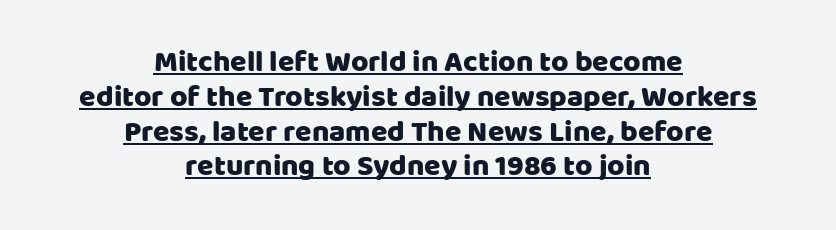
{"serif": "no", "italic": "no", "width": "normal", "stroke_contrast": "low", "x_height": "large", "monospaced": "no", "underline": "yes", "align": "center", "line_spacing_ratio": 1.16, "letter_spacing": "normal", "letter_spacing_em": 0.0, "glyph_px": 30}
